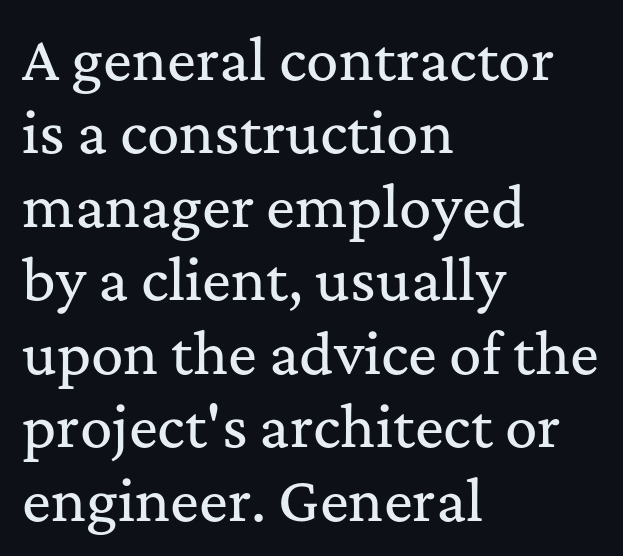
This is roman type, the default non-slanted kind. Unlike a clean sans, this face finishes its strokes with serifs. Regarding leading, the lines here are spaced in the standard way. The lines in this sample share a left origin and differ only in where they stop. Just letters on the line, the space beneath them empty. The letterforms sit shoulder to shoulder at normal distance.
